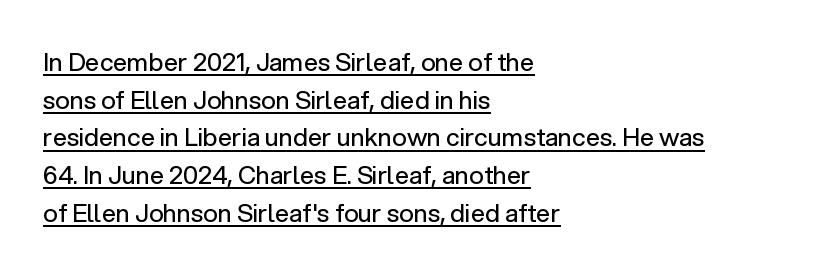
{"italic": "no", "bold": "no", "underline": "yes", "align": "left", "line_spacing": "normal", "line_spacing_ratio": 1.51, "letter_spacing": "normal", "letter_spacing_em": 0.0, "glyph_px": 25}
